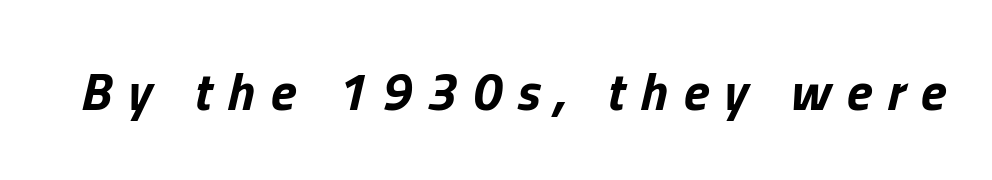
The image shows 53 px bold type, italic (leaning right); set unusually wide letter spacing (+0.29 em), not underlined; low stroke contrast and a medium x-height.
